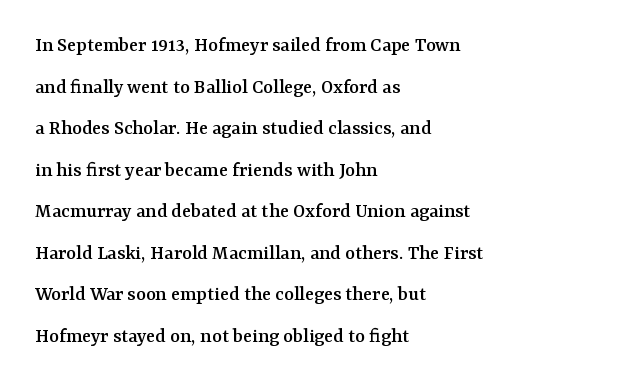
Casual observation: everything's shoved over to the left. One glance says open: line gaps are wider than usual. Inter-character spacing is left at the font's built-in metrics. Anything drawn beneath the words? Only blank space.
